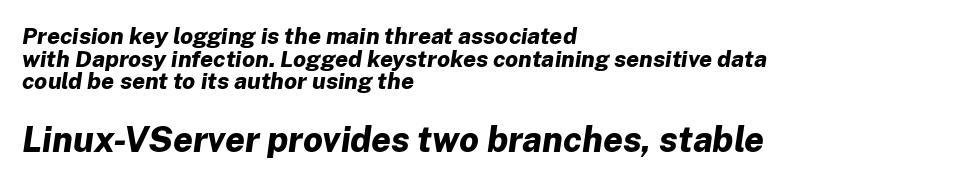
Q: Is the text bold? A: Yes.
Q: Is the text italic (slanted)? A: Yes, it leans right by about 8 degrees.
Q: Is the text underlined? A: No.
Q: How is the paragraph aligned? A: Left-aligned.
Q: Is the spacing between letters normal or unusually wide? A: Normal.
Q: Is the spacing between lines tight, normal or loose? A: Tight.
Q: Which block of text is set in a larger size, the first (top) or the second (bottom)? A: The second (bottom) one.
Q: Width (condensed, normal, or wide)? A: Normal.
Q: Stroke contrast? A: Low.
Q: x-height? A: Medium.
Q: Monospaced? A: No.
